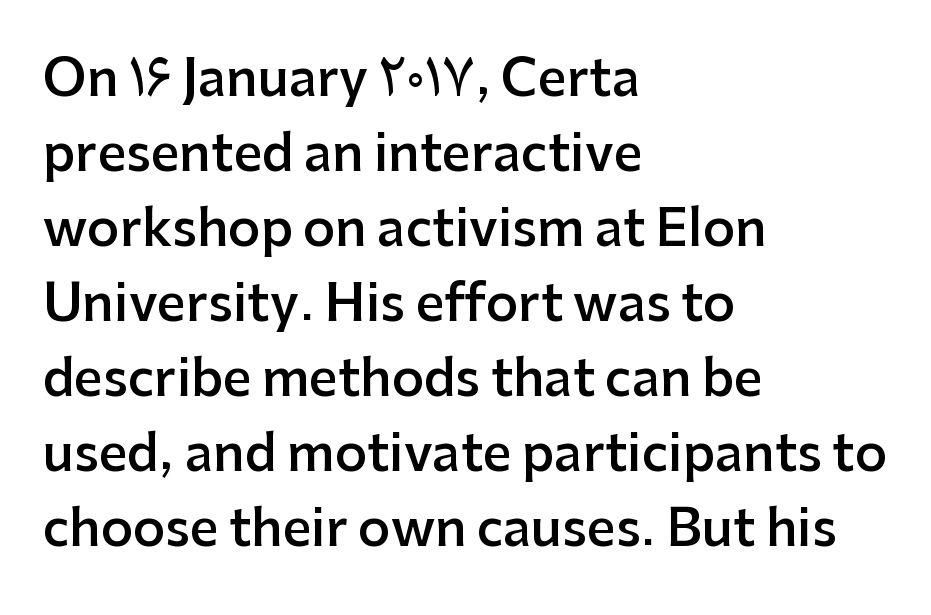
Q: Is the text bold? A: Semi-bold.
Q: Is the text italic (slanted)? A: No, it is upright.
Q: Is the typeface a serif or a sans-serif typeface? A: Sans-serif.
Q: Is the text underlined? A: No.
Q: How is the paragraph aligned? A: Left-aligned.
Q: Is the spacing between letters normal or unusually wide? A: Normal.
Q: Is the spacing between lines tight, normal or loose? A: Normal.
Q: Width (condensed, normal, or wide)? A: Normal.
Q: Stroke contrast? A: Low.
Q: x-height? A: Medium.
Q: Monospaced? A: No.
